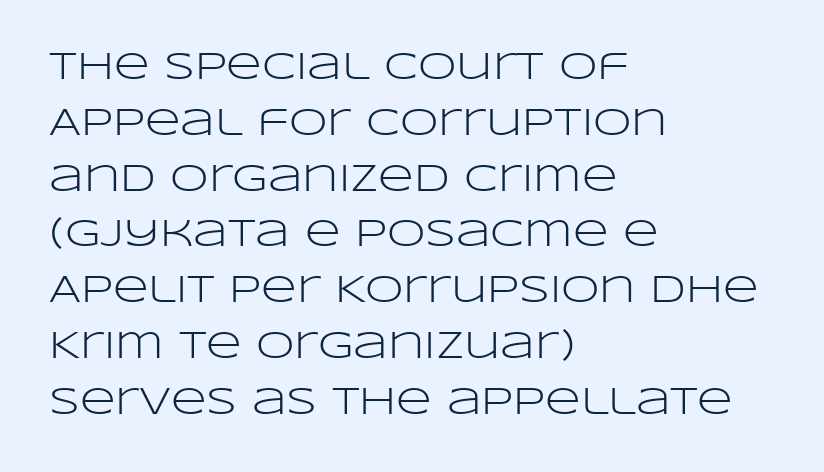
{"serif": "no", "italic": "no", "bold": "no", "weight": "light", "width": "wide", "stroke_contrast": "low", "x_height": "large", "monospaced": "no", "underline": "no", "align": "left", "line_spacing": "normal", "line_spacing_ratio": 1.43, "letter_spacing": "normal", "letter_spacing_em": 0.0, "glyph_px": 39}
